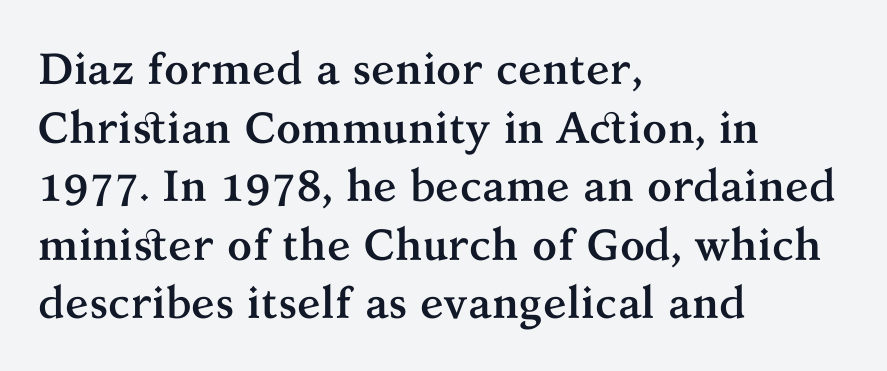
Q: Is the text bold? A: Yes.
Q: Is the text italic (slanted)? A: No, it is upright.
Q: Is the typeface a serif or a sans-serif typeface? A: Serif.
Q: Is the text underlined? A: No.
Q: How is the paragraph aligned? A: Left-aligned.
Q: Is the spacing between letters normal or unusually wide? A: Normal.
Q: Is the spacing between lines tight, normal or loose? A: Normal.
Q: Width (condensed, normal, or wide)? A: Normal.
Q: Stroke contrast? A: Medium.
Q: x-height? A: Medium.
Q: Monospaced? A: No.
